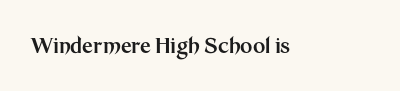
Q: Is the text bold? A: Yes.
Q: Is the text italic (slanted)? A: No, it is upright.
Q: Is the text underlined? A: No.
Q: Is the spacing between letters normal or unusually wide? A: Normal.
